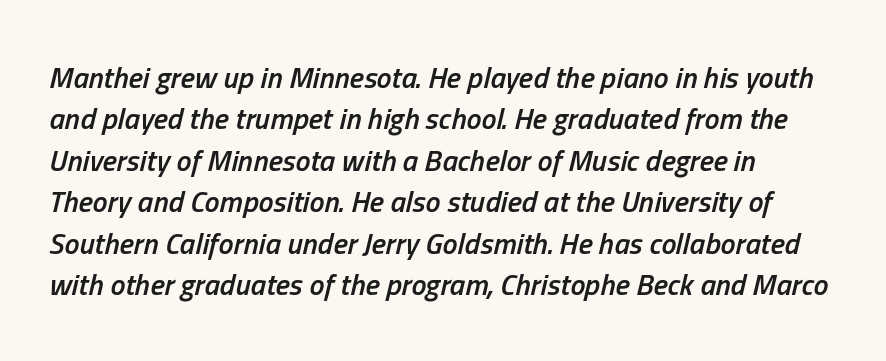
Q: Is the text bold? A: Semi-bold.
Q: Is the text italic (slanted)? A: Yes, it leans right by about 13 degrees.
Q: Is the text underlined? A: No.
Q: How is the paragraph aligned? A: Left-aligned.
Q: Is the spacing between letters normal or unusually wide? A: Normal.
Q: Is the spacing between lines tight, normal or loose? A: Normal.
Q: Width (condensed, normal, or wide)? A: Condensed.
Q: Stroke contrast? A: Low.
Q: x-height? A: Medium.
Q: Monospaced? A: No.
